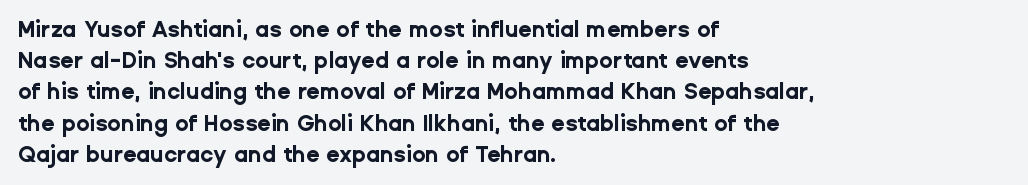
The image shows 22 px bold type, upright; set left-aligned, normal line spacing (1.42x), normal letter spacing, not underlined.
